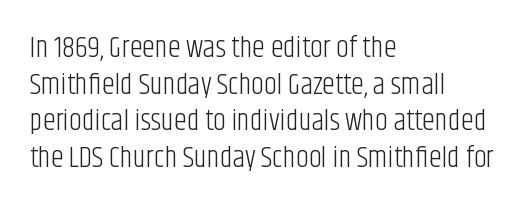
Q: Is the text bold? A: No.
Q: Is the text italic (slanted)? A: No, it is upright.
Q: Is the typeface a serif or a sans-serif typeface? A: Sans-serif.
Q: Is the text underlined? A: No.
Q: How is the paragraph aligned? A: Left-aligned.
Q: Is the spacing between letters normal or unusually wide? A: Normal.
Q: Is the spacing between lines tight, normal or loose? A: Normal.
Q: Width (condensed, normal, or wide)? A: Condensed.
Q: Stroke contrast? A: Low.
Q: x-height? A: Large.
Q: Monospaced? A: No.
